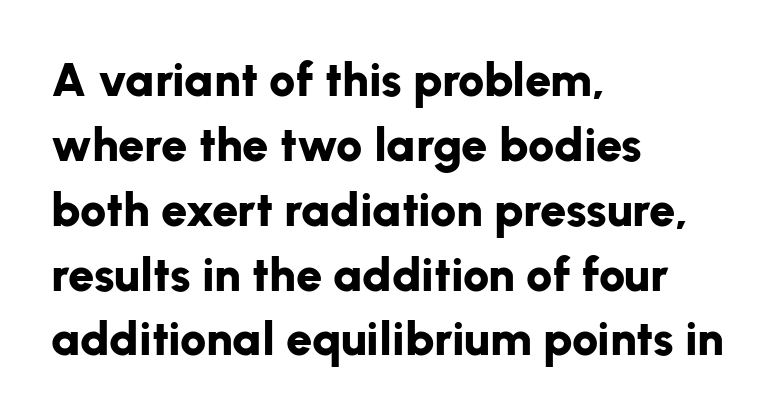
Students, this is bold: see how much ink each stroke carries. Posture: upright roman. Tracking value appears to be zero — textbook default spacing. Line beginnings align vertically; line endings do not.
